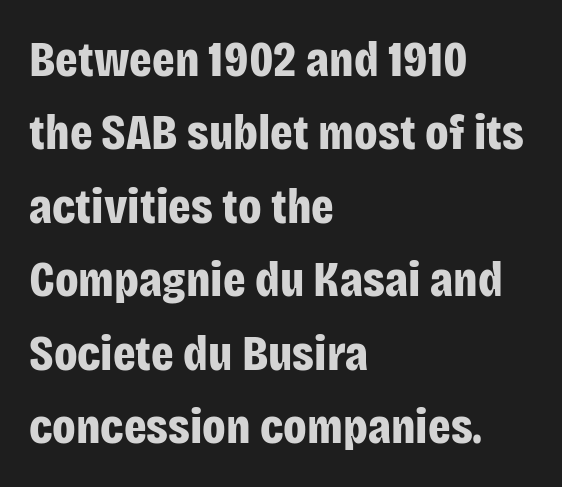
Think of a printed novel: that variable character pitch is what you see here. Look at the stroke-to-counter ratio: heavy, a bold. Nobody drew a line under any word here. A normal amount of white space separates one row of letters from the next. The rendering shows plain stroke endings on the letterforms — a sans-serif design.
